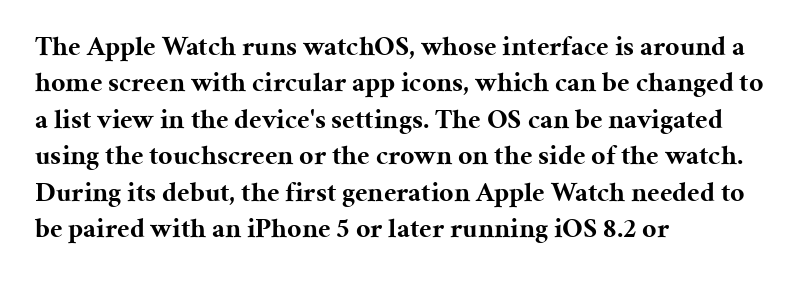
Descenders are the only things crossing below the line. Regular leading. No italicization has been applied; the sample stays upright. Notice how the passage keeps a crisp vertical edge on the left only. Is the type bold? Yes — the strokes are clearly thick and heavy. The passage shown is typeset with a serif family.
